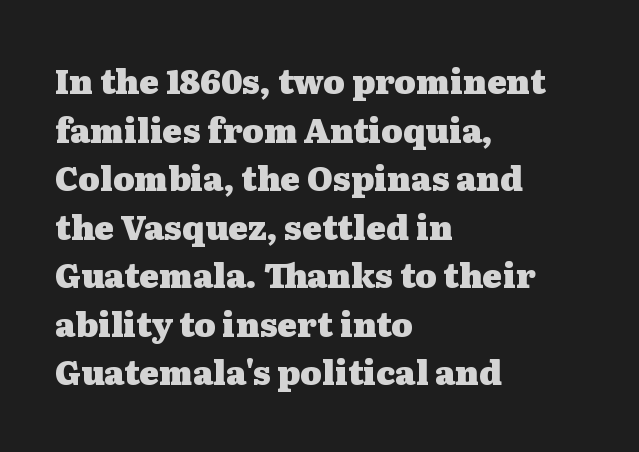
The image shows 33 px heavy, wide serif type, upright; set left-aligned, normal line spacing (1.47x), normal letter spacing, not underlined; medium stroke contrast and a medium x-height.
